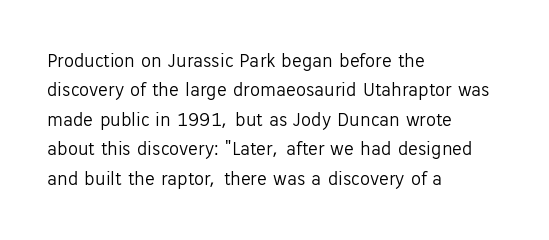
Q: Is the text bold? A: No.
Q: Is the text italic (slanted)? A: No, it is upright.
Q: Is the text underlined? A: No.
Q: How is the paragraph aligned? A: Left-aligned.
Q: Is the spacing between letters normal or unusually wide? A: Normal.
Q: Is the spacing between lines tight, normal or loose? A: Normal.
